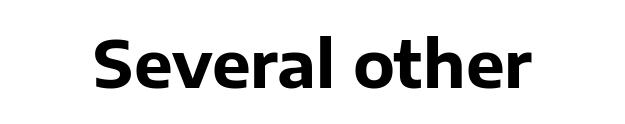
The image shows 65 px bold sans-serif type, upright; set normal letter spacing, not underlined; low stroke contrast and a medium x-height.
